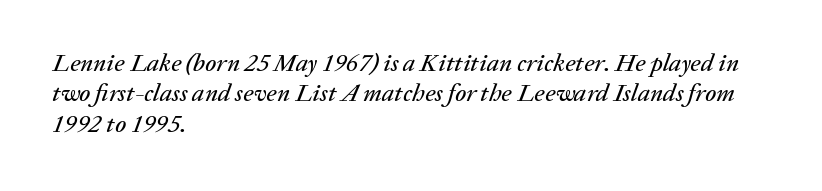
The image shows 25 px text type, italic (leaning right); set left-aligned, line spacing 1.22x, normal letter spacing, not underlined.
